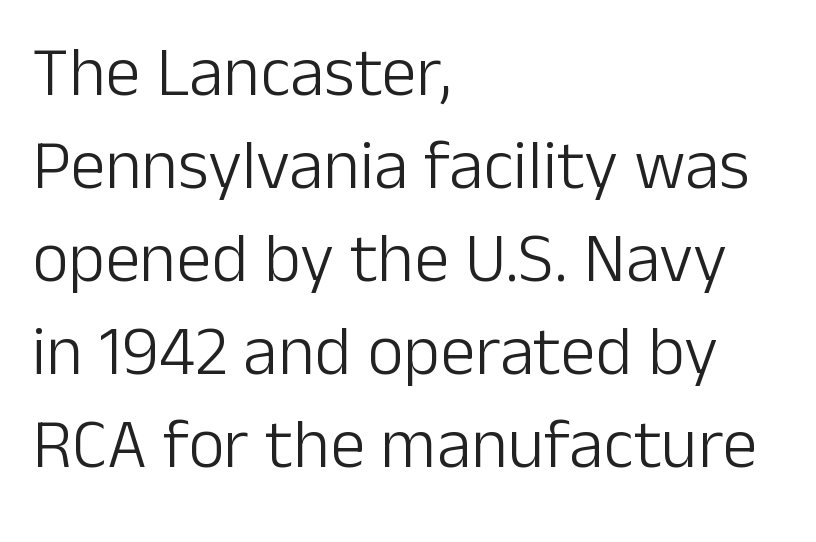
The setting favours the left margin, as ordinary paragraphs usually do. On a weight scale, this lands at 450 or below. Honestly, there is no underline to notice here at all. Each letter keeps its own natural width here, so spacing adapts to shape. The lettering holds an erect, upright posture throughout. Notice how descenders clear the ascenders below comfortably — that's standard leading.
